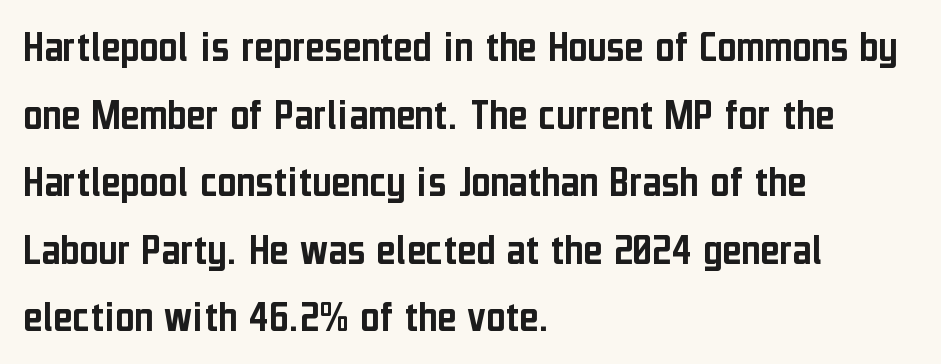
Upright lettering throughout. Honestly, the letter spacing is just normal — you wouldn't notice it. This sample is left-justified, so line endings fall wherever the words run out. The vertical gap from one line to the next is medium. Beneath every word, the page is bare. Character widths vary here, with narrow letters taking less room than wide ones.
